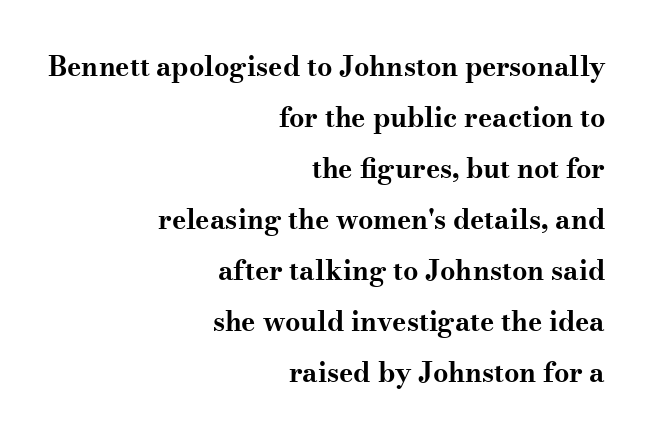
Q: Is the text bold? A: Yes.
Q: Is the text italic (slanted)? A: No, it is upright.
Q: Is the text underlined? A: No.
Q: How is the paragraph aligned? A: Right-aligned.
Q: Is the spacing between letters normal or unusually wide? A: Normal.
